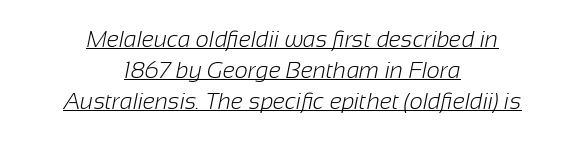
Q: Is the text bold? A: No.
Q: Is the text underlined? A: Yes.
Q: How is the paragraph aligned? A: Centered.
Q: Is the spacing between letters normal or unusually wide? A: Normal.
Q: Is the spacing between lines tight, normal or loose? A: Normal.
